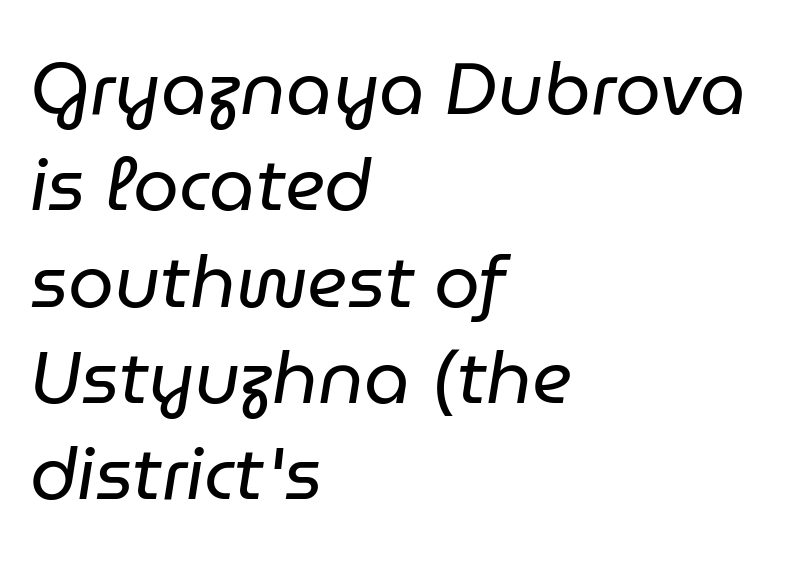
Q: Is the text bold? A: No.
Q: Is the text italic (slanted)? A: Yes, it leans right by about 9 degrees.
Q: Is the text underlined? A: No.
Q: How is the paragraph aligned? A: Left-aligned.
Q: Is the spacing between letters normal or unusually wide? A: Normal.
Q: Is the spacing between lines tight, normal or loose? A: Normal.
Q: Width (condensed, normal, or wide)? A: Normal.
Q: Stroke contrast? A: Low.
Q: x-height? A: Medium.
Q: Monospaced? A: No.
